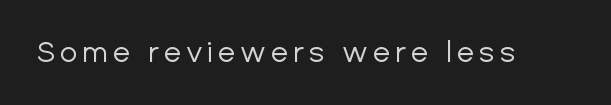
The image shows 29 px regular-weight sans-serif type, upright; set not underlined; low stroke contrast and a medium x-height.
